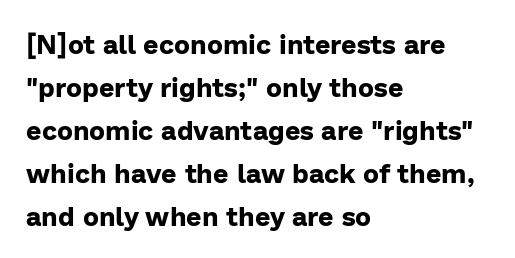
The image shows 27 px bold type, upright; set left-aligned, normal line spacing (1.59x), normal letter spacing, not underlined.
